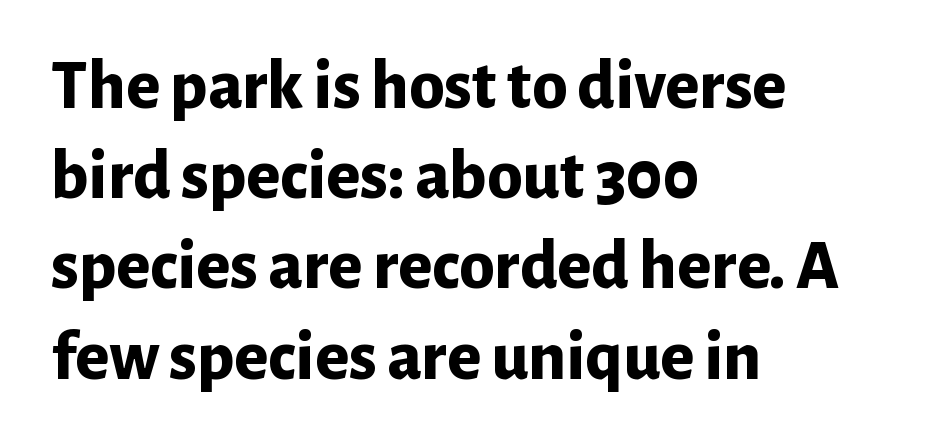
Nobody touched the tracking dial on this one. The axis of the letterforms is exactly vertical. Line starts are locked; line ends wander. Typographic density is high because the face is bold. The designer left line spacing at the default.
